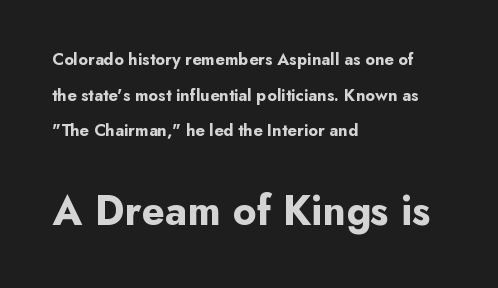
Q: Is the text bold? A: Yes.
Q: Is the text italic (slanted)? A: No, it is upright.
Q: Is the typeface a serif or a sans-serif typeface? A: Sans-serif.
Q: Is the text underlined? A: No.
Q: How is the paragraph aligned? A: Left-aligned.
Q: Is the spacing between letters normal or unusually wide? A: Normal.
Q: Is the spacing between lines tight, normal or loose? A: Loose.
Q: Which block of text is set in a larger size, the first (top) or the second (bottom)? A: The second (bottom) one.
Q: Width (condensed, normal, or wide)? A: Normal.
Q: Stroke contrast? A: Low.
Q: x-height? A: Small.
Q: Monospaced? A: No.
